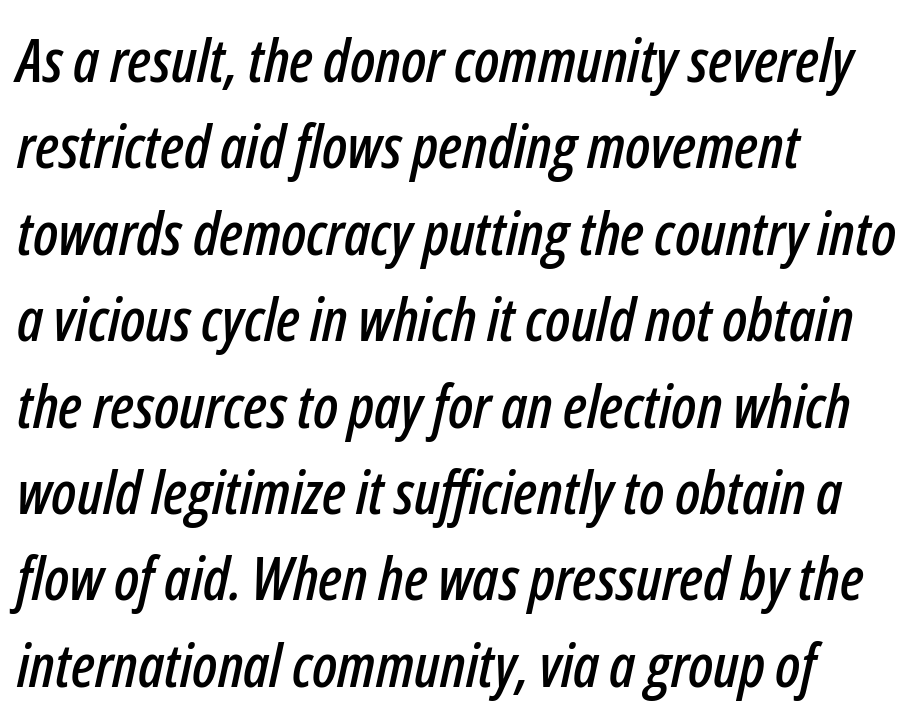
Short note: letters normally spaced. You can tell it's italic because the verticals aren't actually vertical. In CSS terms this would be text-align: left. The letters advance in unequal steps, a hallmark of proportional type.
